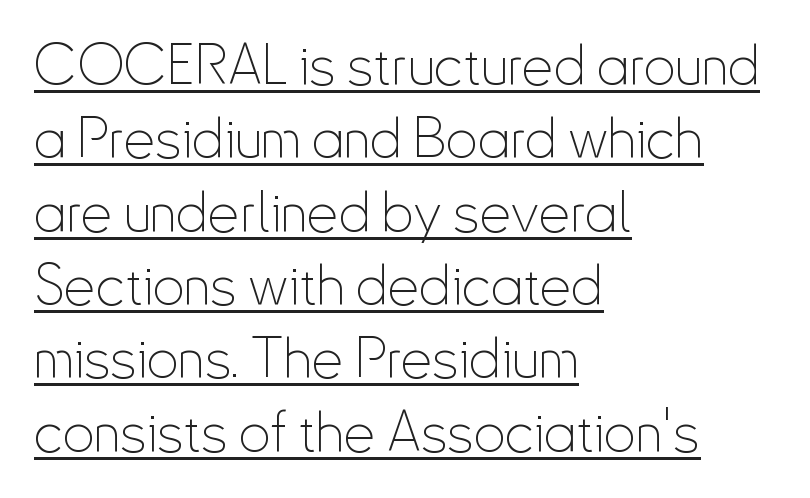
Style check: upright. Character widths vary here, with narrow letters taking less room than wide ones. Typeset ragged right — the left edge is the straight one. The line texture is even and compact thanks to regular tracking.
